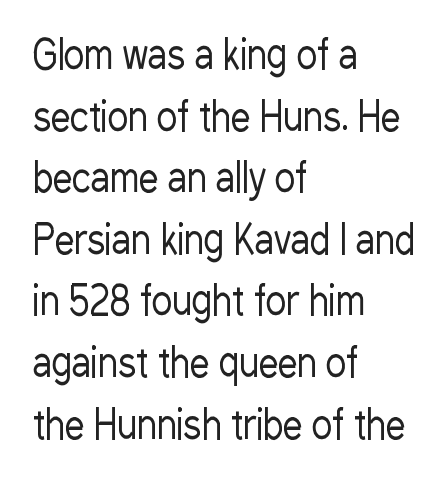
The image shows 39 px regular-weight, condensed sans-serif type, upright; set left-aligned, normal line spacing (1.58x), normal letter spacing, not underlined; low stroke contrast and a medium x-height.
